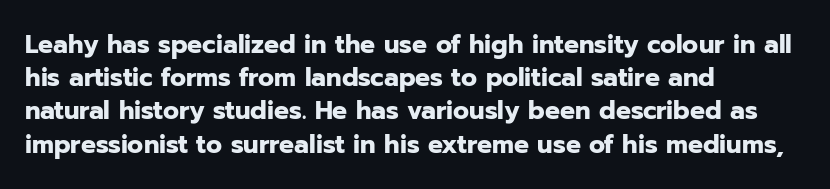
The image shows 25 px bold type, upright; set left-aligned, normal line spacing (1.33x), normal letter spacing, not underlined.
